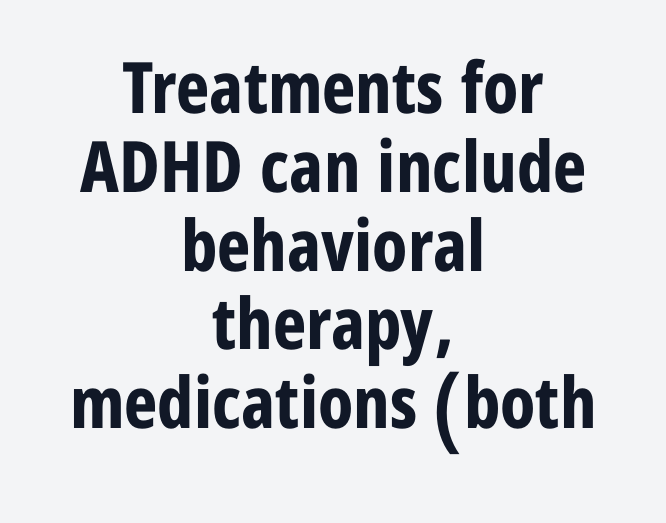
Q: Is the text bold? A: Yes.
Q: Is the text italic (slanted)? A: No, it is upright.
Q: Is the typeface a serif or a sans-serif typeface? A: Sans-serif.
Q: Is the text underlined? A: No.
Q: How is the paragraph aligned? A: Centered.
Q: Is the spacing between letters normal or unusually wide? A: Normal.
Q: Is the spacing between lines tight, normal or loose? A: Tight.
Q: Width (condensed, normal, or wide)? A: Condensed.
Q: Stroke contrast? A: Low.
Q: x-height? A: Medium.
Q: Monospaced? A: No.
